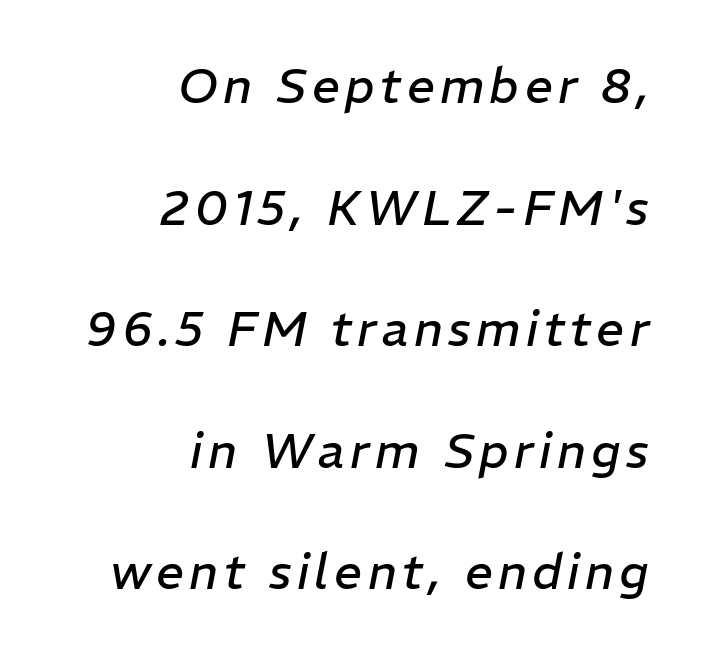
{"italic": "yes", "lean": "right", "slant_degrees": 11, "bold": "no", "weight": "regular", "width": "normal", "stroke_contrast": "low", "x_height": "medium", "monospaced": "no", "underline": "no", "align": "right", "line_spacing": "loose", "line_spacing_ratio": 2.48, "glyph_px": 49}
